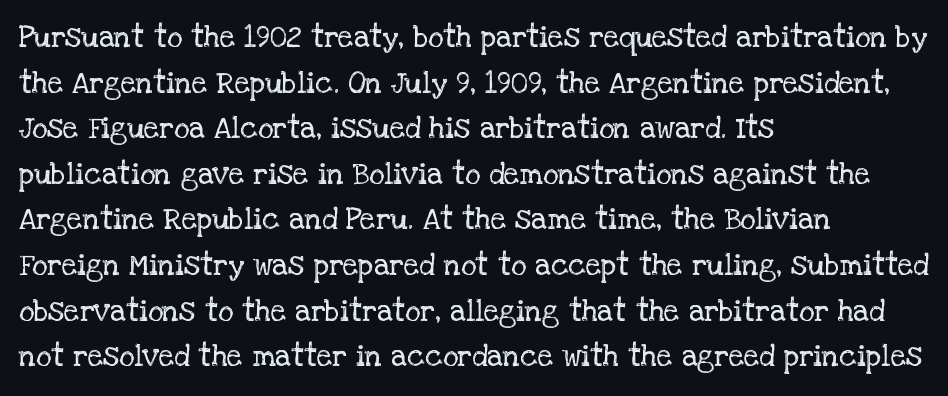
{"serif": "yes", "italic": "no", "bold": "no", "weight": "regular", "width": "normal", "stroke_contrast": "low", "x_height": "large", "monospaced": "no", "underline": "no", "align": "left", "line_spacing": "normal", "line_spacing_ratio": 1.52, "letter_spacing": "normal", "letter_spacing_em": 0.0, "glyph_px": 30}
